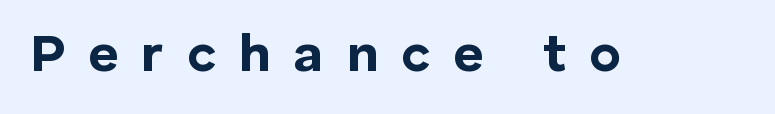
Between one letter and the next there's a generous, obvious gap. A typesetter would call this proportional, since set widths differ per character. A bare baseline throughout the passage. The passage shown is typeset with a sans-serif family.
